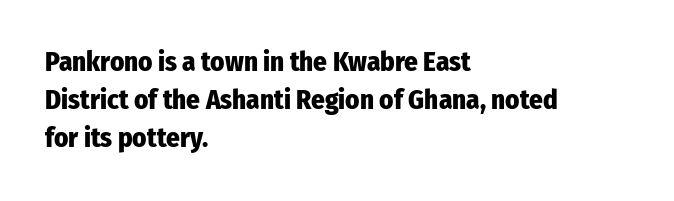
Nothing unusual about the tracking: characters are spaced as the font intends. Glance below the letters and you will spot only blank space. Designer's note — italics off, roman on. Alignment: flush left.
